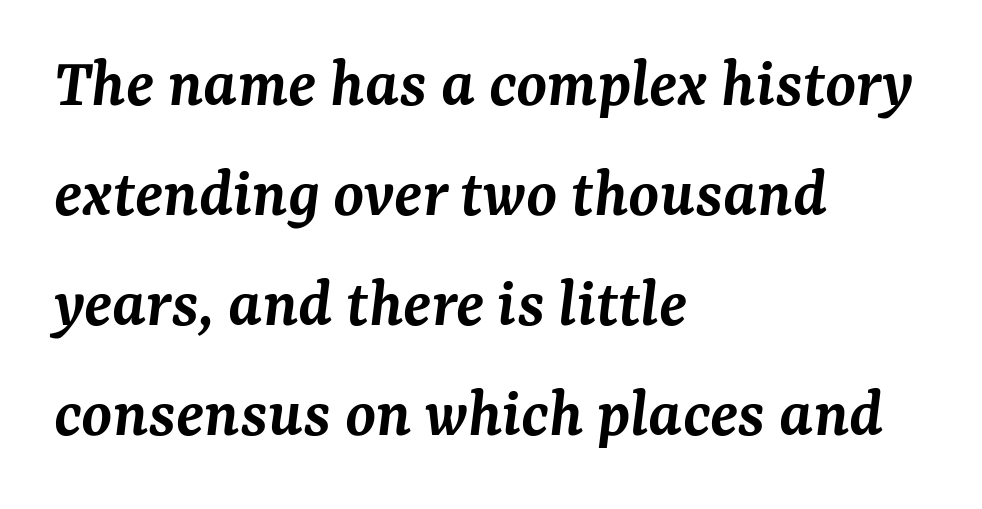
Q: Is the text bold? A: Semi-bold.
Q: Is the text italic (slanted)? A: Yes, it leans right by about 7 degrees.
Q: Is the typeface a serif or a sans-serif typeface? A: Serif.
Q: Is the text underlined? A: No.
Q: How is the paragraph aligned? A: Left-aligned.
Q: Is the spacing between letters normal or unusually wide? A: Normal.
Q: Is the spacing between lines tight, normal or loose? A: Normal.
Q: Width (condensed, normal, or wide)? A: Normal.
Q: Stroke contrast? A: Medium.
Q: x-height? A: Medium.
Q: Monospaced? A: No.
